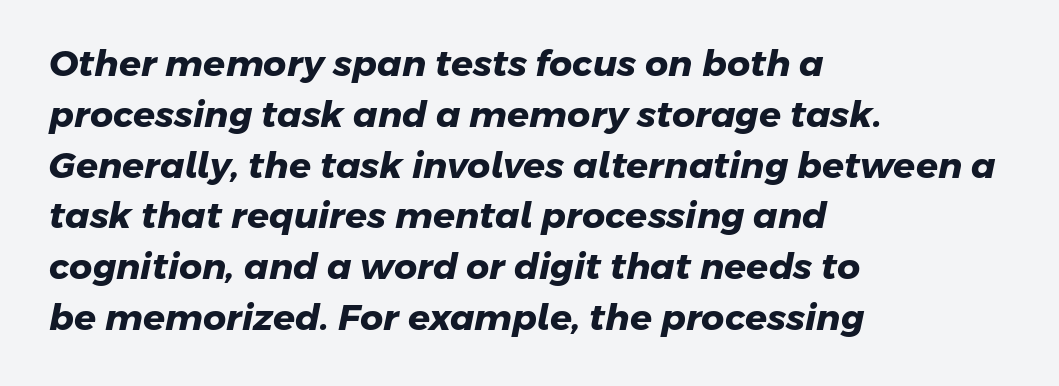
Observe the absence of serifs on each vertical stroke in this sample. Each letter keeps its own natural width here, so spacing adapts to shape. Strong, thick strokes mark this as bold type. Descenders hang freely into open space. The line texture is even and compact thanks to regular tracking.
